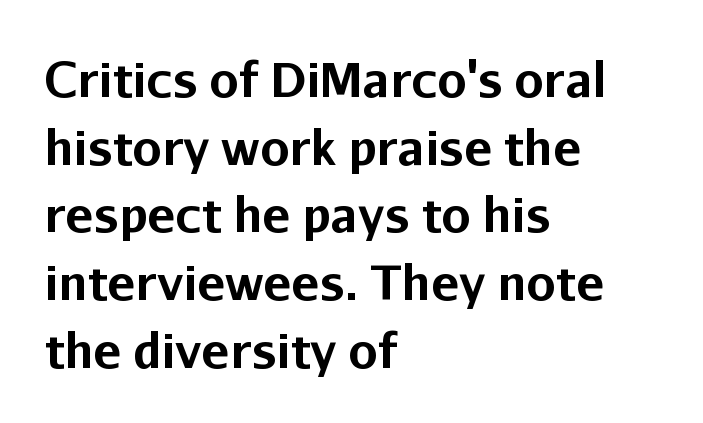
{"serif": "no", "italic": "no", "bold": "yes", "weight": "bold", "width": "normal", "stroke_contrast": "low", "x_height": "medium", "monospaced": "no", "underline": "no", "align": "left", "line_spacing": "normal", "line_spacing_ratio": 1.44, "letter_spacing": "normal", "letter_spacing_em": 0.0, "glyph_px": 47}
